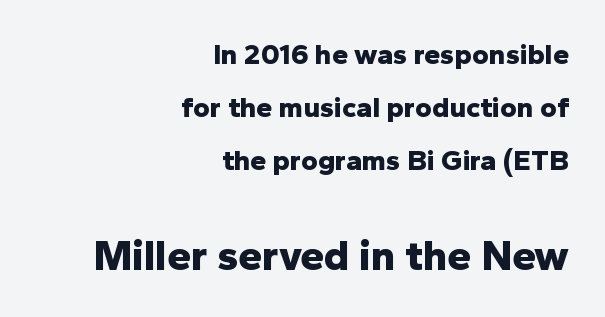
The passage shown is typed in a proportional face where columns would drift. Does the type have serifs? No, each stem ends abruptly. Layout note: lines flush right. Is the type bold? Yes — the strokes are clearly thick and heavy. Small over large — that's the arrangement of the two blocks here. These lines were composed using upright roman letters.
